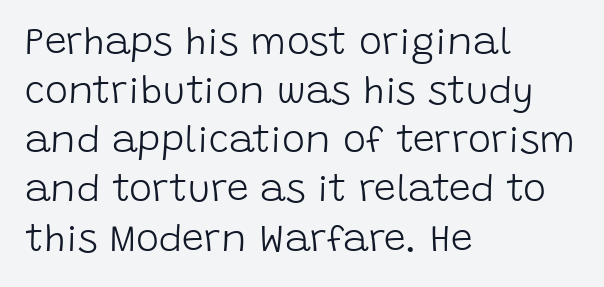
The image shows 39 px light sans-serif type, upright; set left-aligned, normal line spacing (1.26x), normal letter spacing, not underlined; low stroke contrast and a large x-height.
